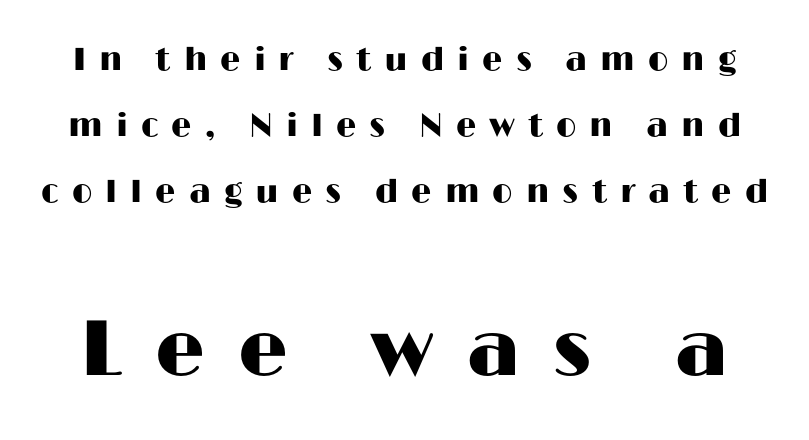
Proportional: the letters do not fall into vertical columns. The typography opts for an upright posture over an oblique one. Leading: increased. The words here are not underlined.
